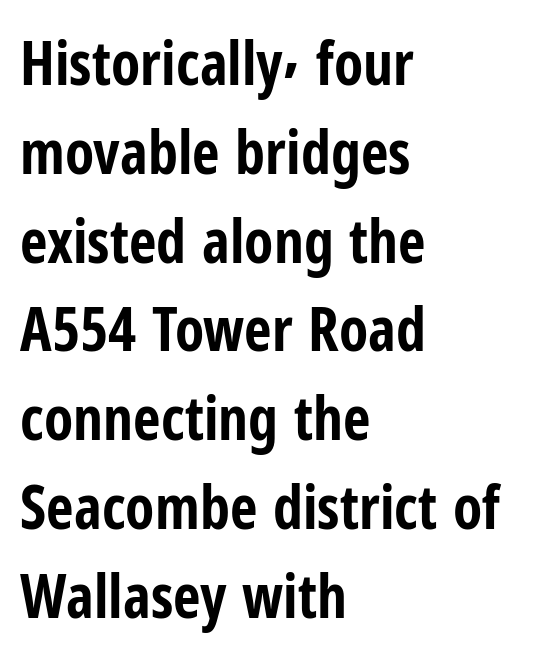
Q: Is the text bold? A: Yes.
Q: Is the text italic (slanted)? A: No, it is upright.
Q: Is the typeface a serif or a sans-serif typeface? A: Sans-serif.
Q: Is the text underlined? A: No.
Q: How is the paragraph aligned? A: Left-aligned.
Q: Is the spacing between letters normal or unusually wide? A: Normal.
Q: Is the spacing between lines tight, normal or loose? A: Normal.
Q: Width (condensed, normal, or wide)? A: Condensed.
Q: Stroke contrast? A: Low.
Q: x-height? A: Medium.
Q: Monospaced? A: No.
